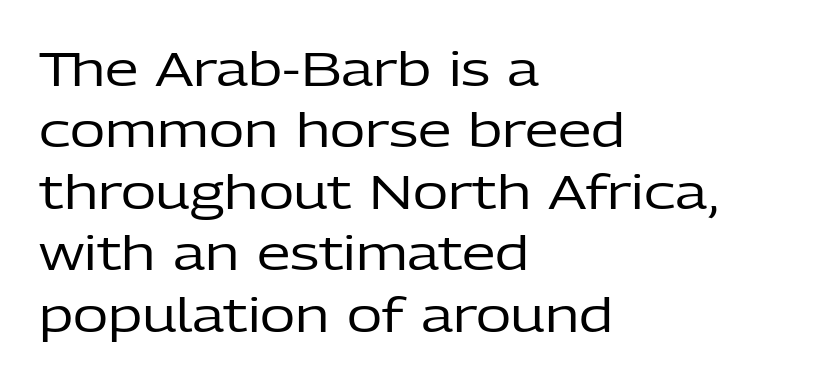
The image shows 48 px regular-weight sans-serif type, upright; set left-aligned, normal line spacing (1.28x), normal letter spacing, not underlined; low stroke contrast and a medium x-height.
